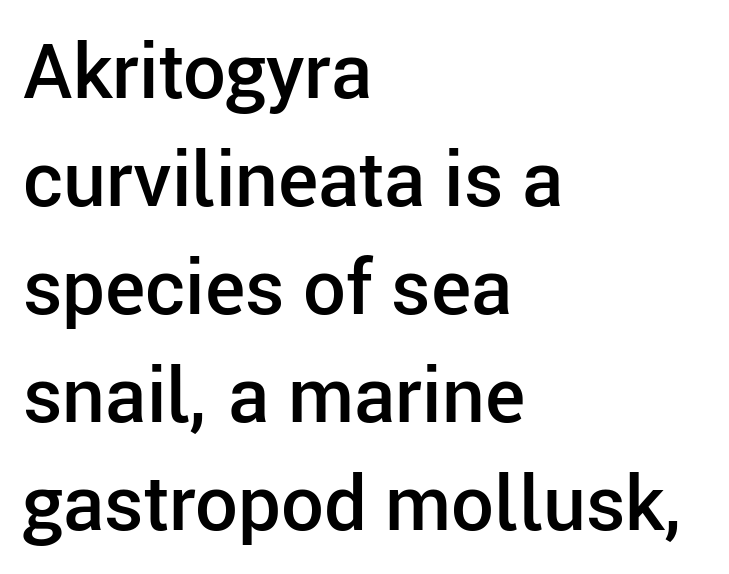
{"serif": "no", "italic": "no", "bold": "semi", "weight": "semibold", "width": "normal", "stroke_contrast": "low", "x_height": "medium", "monospaced": "no", "underline": "no", "align": "left", "line_spacing": "normal", "line_spacing_ratio": 1.42, "letter_spacing": "normal", "letter_spacing_em": 0.0, "glyph_px": 76}
